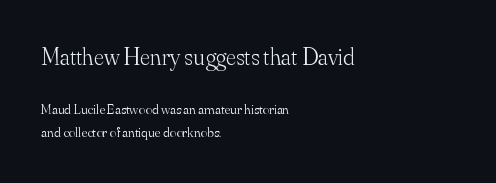
{"italic": "no", "bold": "no", "underline": "no", "align": "left", "line_spacing": "normal", "line_spacing_ratio": 1.66, "letter_spacing": "normal", "letter_spacing_em": 0.0, "larger_block": "first", "size_ratio": 1.71, "glyph_px": 24}
